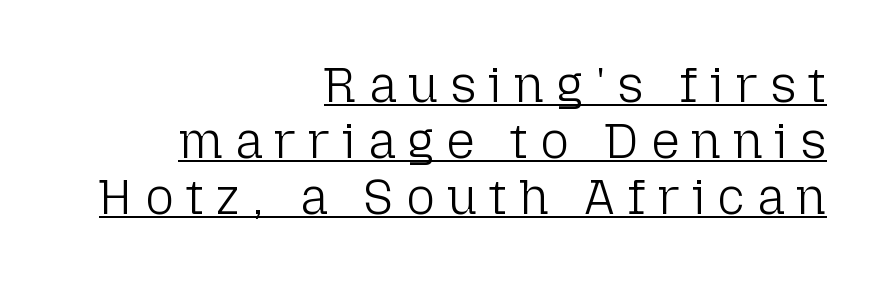
The image shows 49 px light sans-serif type, upright; set right-aligned, tight line spacing (1.14x), unusually wide letter spacing (+0.25 em), underlined; low stroke contrast and a medium x-height.
